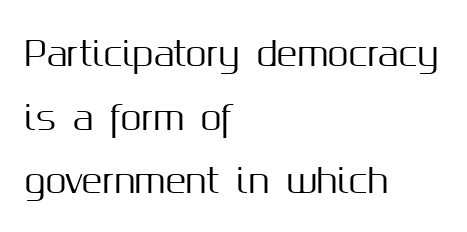
The image shows 34 px sans-serif type, upright; set left-aligned, line spacing 1.87x, normal letter spacing, not underlined; medium stroke contrast and a medium x-height.
